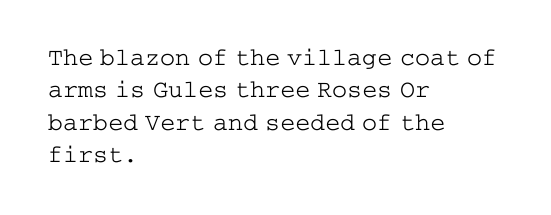
{"italic": "no", "bold": "no", "underline": "no", "align": "left", "line_spacing": "normal", "line_spacing_ratio": 1.3, "letter_spacing": "normal", "letter_spacing_em": 0.0, "glyph_px": 25}
